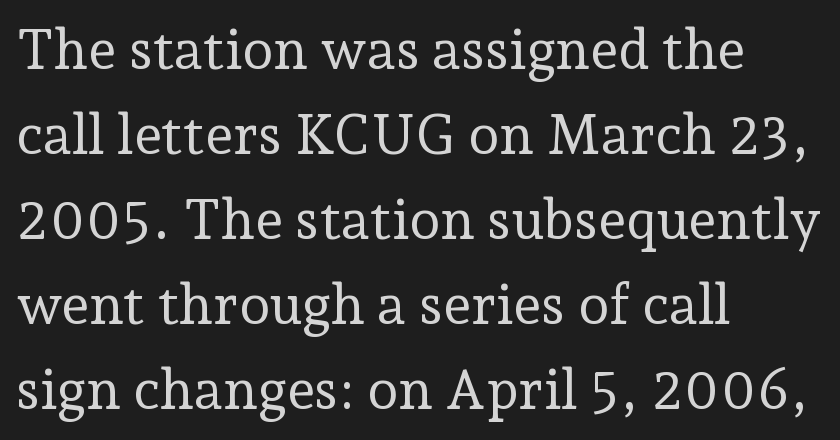
Q: Is the text bold? A: No.
Q: Is the text italic (slanted)? A: No, it is upright.
Q: Is the typeface a serif or a sans-serif typeface? A: Serif.
Q: Is the text underlined? A: No.
Q: How is the paragraph aligned? A: Left-aligned.
Q: Is the spacing between letters normal or unusually wide? A: Normal.
Q: Is the spacing between lines tight, normal or loose? A: Normal.
Q: Width (condensed, normal, or wide)? A: Normal.
Q: Stroke contrast? A: Low.
Q: x-height? A: Medium.
Q: Monospaced? A: No.
